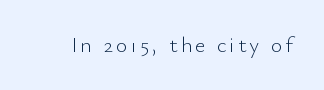
The specimen reads as upright at a glance. The face looks like a standard text weight, possibly lighter. Nobody drew a line under any word here.
